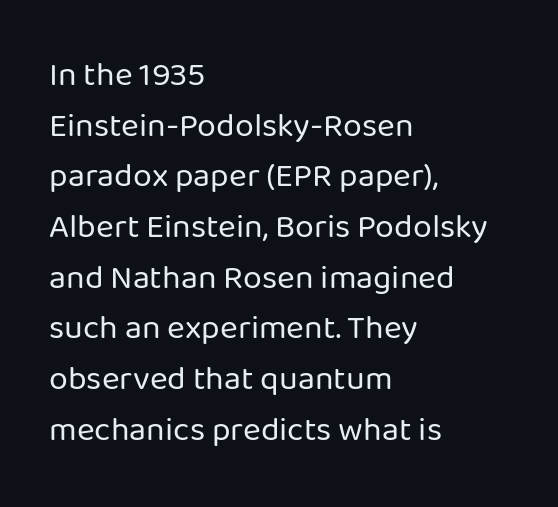
Q: Is the text bold? A: No.
Q: Is the text italic (slanted)? A: No, it is upright.
Q: Is the typeface a serif or a sans-serif typeface? A: Sans-serif.
Q: Is the text underlined? A: No.
Q: How is the paragraph aligned? A: Left-aligned.
Q: Is the spacing between letters normal or unusually wide? A: Normal.
Q: Is the spacing between lines tight, normal or loose? A: Normal.
Q: Width (condensed, normal, or wide)? A: Normal.
Q: Stroke contrast? A: Low.
Q: x-height? A: Medium.
Q: Monospaced? A: No.
